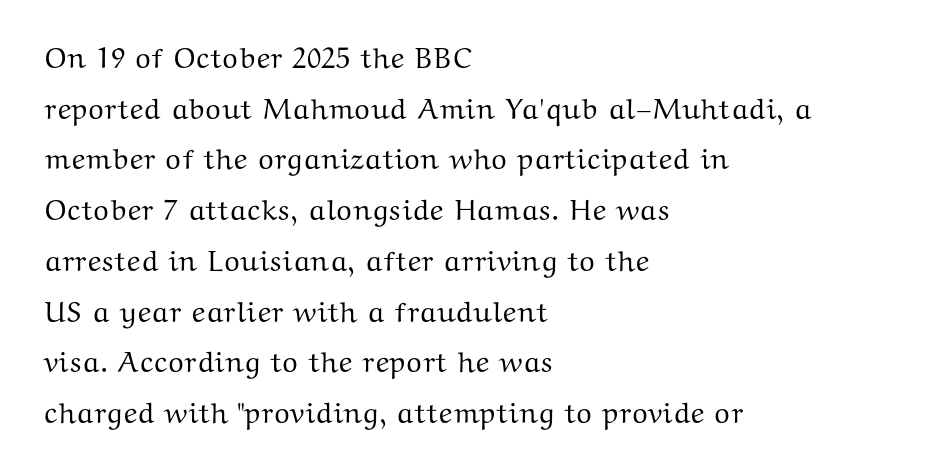
Q: Is the text italic (slanted)? A: No, it is upright.
Q: Is the typeface a serif or a sans-serif typeface? A: Serif.
Q: Is the text underlined? A: No.
Q: How is the paragraph aligned? A: Left-aligned.
Q: Is the spacing between letters normal or unusually wide? A: Normal.
Q: Width (condensed, normal, or wide)? A: Wide.
Q: Stroke contrast? A: Medium.
Q: x-height? A: Medium.
Q: Monospaced? A: No.
